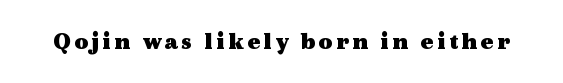
The image shows 24 px bold type, upright; set not underlined.
